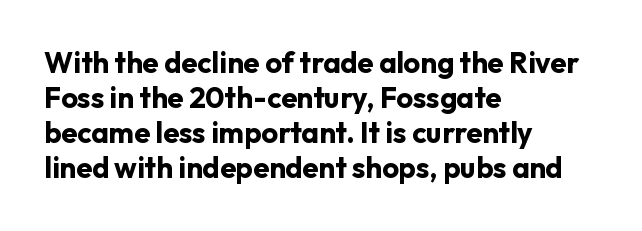
Rule under the text: the space is simply empty. Short and long lines alike share a common starting point at left. The glyphs in this specimen are sans serif. Plenty of ink on the page — the face is bold. The type is set solid horizontally, with unmodified tracking. The rendering uses natural spacing where letterforms have individual widths.
